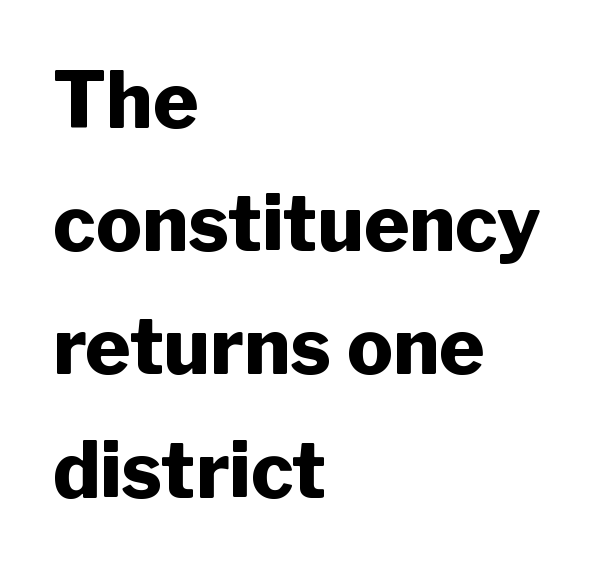
Bold? Absolutely — the strokes are thick and heavy. Horizontal bands of white between lines are of average thickness. The rendering anchors every line to the left-hand side. The passage shown is not underscored anywhere. A roman cut, with each character standing at attention. Here the designer chose a conventional face with non-uniform glyph widths.
